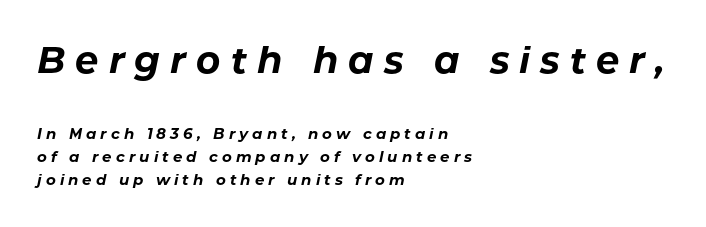
Weight check: bold — yes, fully. Only glyphs here, with clear space below each row. These lines are set flush left with a ragged right edge. Proportional: the letters do not fall into vertical columns. You can tell it's italic because the verticals aren't actually vertical.
